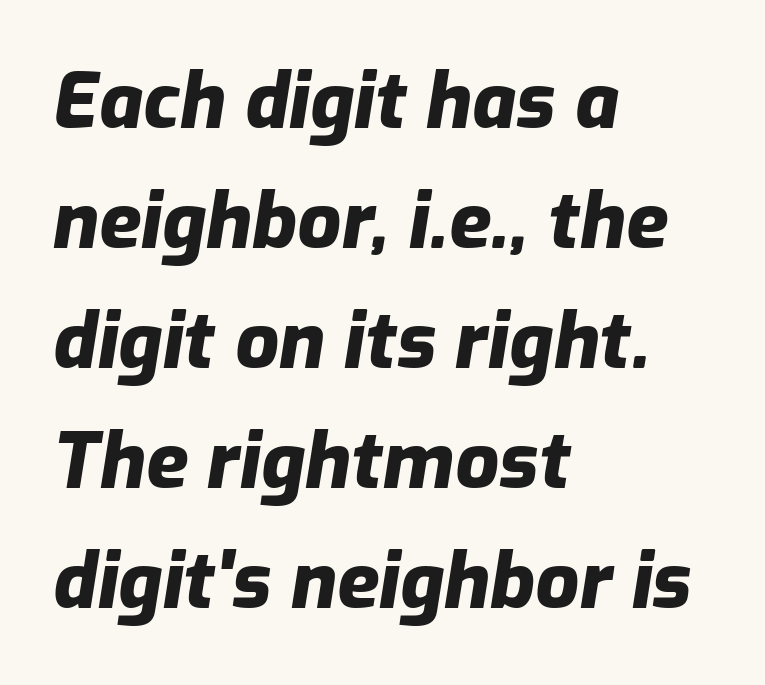
{"italic": "yes", "lean": "right", "slant_degrees": 9, "bold": "yes", "weight": "heavy", "width": "normal", "stroke_contrast": "low", "x_height": "medium", "monospaced": "no", "underline": "no", "align": "left", "line_spacing": "normal", "line_spacing_ratio": 1.56, "letter_spacing": "normal", "letter_spacing_em": 0.0, "glyph_px": 77}
